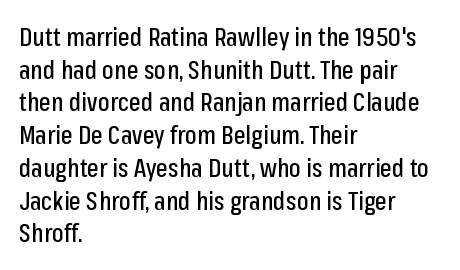
The image shows 25 px text type, upright; set left-aligned, normal line spacing (1.31x), normal letter spacing, not underlined.
